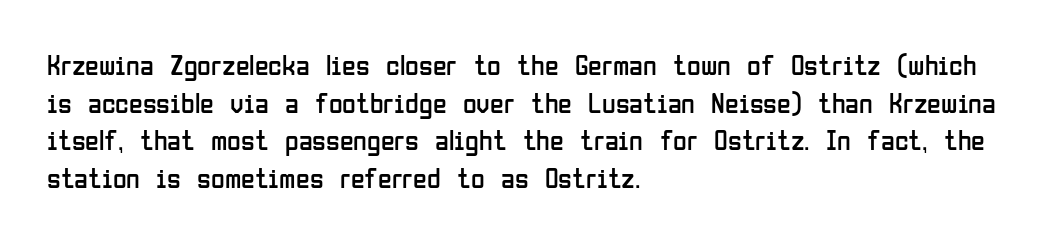
{"serif": "no", "italic": "no", "bold": "no", "weight": "regular", "width": "condensed", "stroke_contrast": "low", "x_height": "medium", "monospaced": "no", "underline": "no", "align": "left", "line_spacing": "normal", "line_spacing_ratio": 1.34, "letter_spacing": "normal", "letter_spacing_em": 0.0, "glyph_px": 28}
